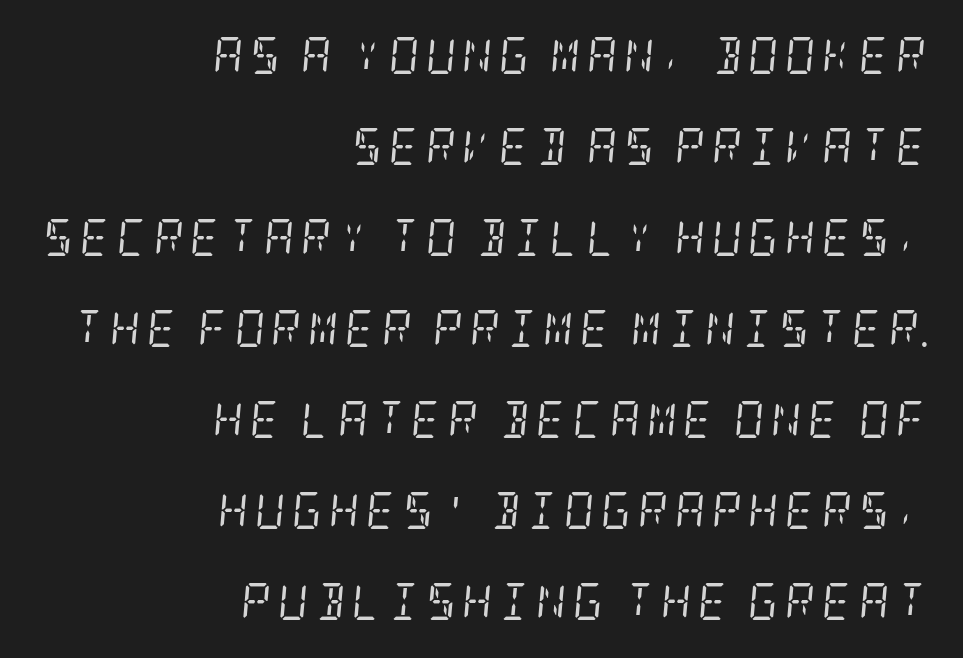
{"serif": "yes", "italic": "yes", "lean": "right", "slant_degrees": 5, "bold": "no", "weight": "regular", "width": "condensed", "stroke_contrast": "low", "x_height": "large", "underline": "no", "align": "right", "line_spacing": "loose", "line_spacing_ratio": 2.46, "glyph_px": 37}
